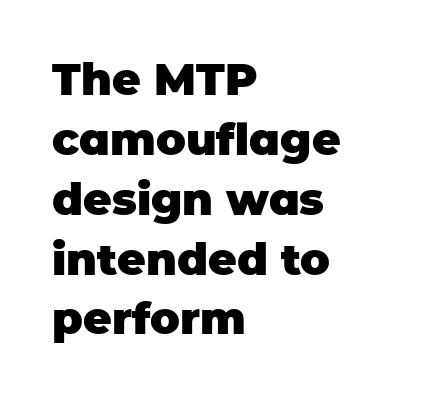
Left-aligned paragraph, ragged on the right. Underline: absent. How are the letters spaced? Ordinarily, with no added tracking. The face used here is a sans, in the tradition of grotesques and geometrics.
